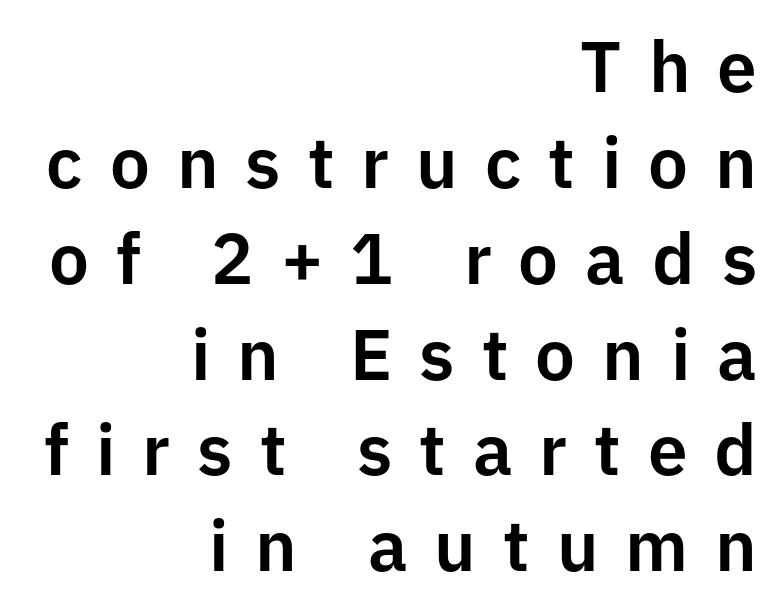
{"serif": "no", "italic": "no", "width": "normal", "stroke_contrast": "low", "x_height": "medium", "monospaced": "no", "underline": "no", "align": "right", "line_spacing": "normal", "line_spacing_ratio": 1.35, "letter_spacing": "wide", "letter_spacing_em": 0.38, "glyph_px": 71}
